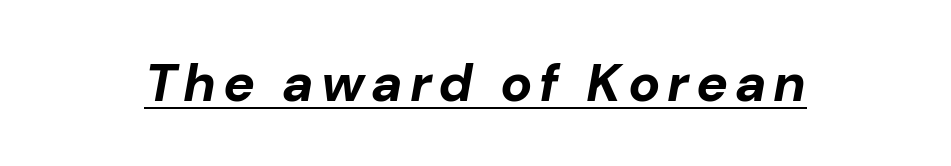
{"italic": "yes", "lean": "right", "slant_degrees": 10, "bold": "yes", "weight": "bold", "width": "normal", "stroke_contrast": "low", "x_height": "medium", "monospaced": "no", "underline": "yes", "glyph_px": 53}
